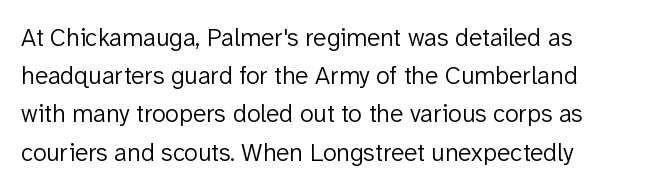
The image shows 25 px text type, upright; set normal line spacing (1.53x), normal letter spacing, not underlined.
